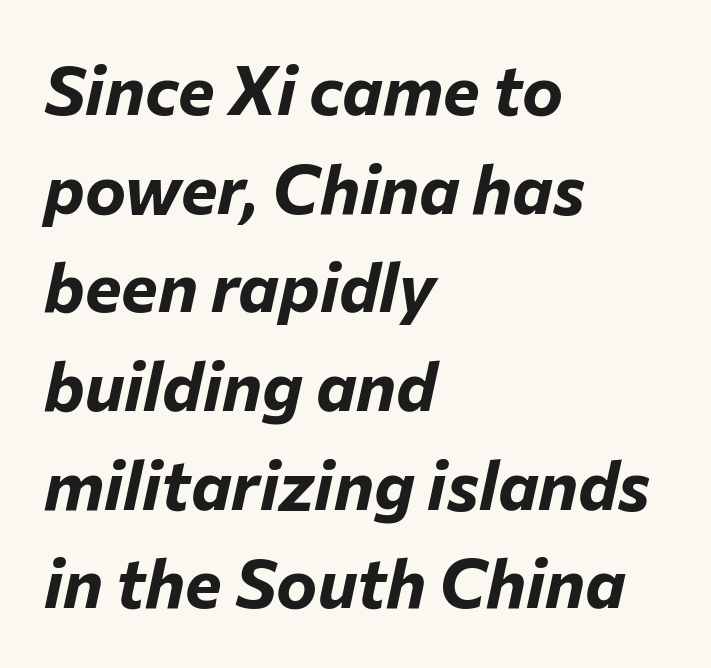
Q: Is the text bold? A: Yes.
Q: Is the text italic (slanted)? A: Yes, it leans right by about 12 degrees.
Q: Is the text underlined? A: No.
Q: How is the paragraph aligned? A: Left-aligned.
Q: Is the spacing between letters normal or unusually wide? A: Normal.
Q: Is the spacing between lines tight, normal or loose? A: Normal.
Q: Width (condensed, normal, or wide)? A: Normal.
Q: Stroke contrast? A: Low.
Q: x-height? A: Medium.
Q: Monospaced? A: No.
